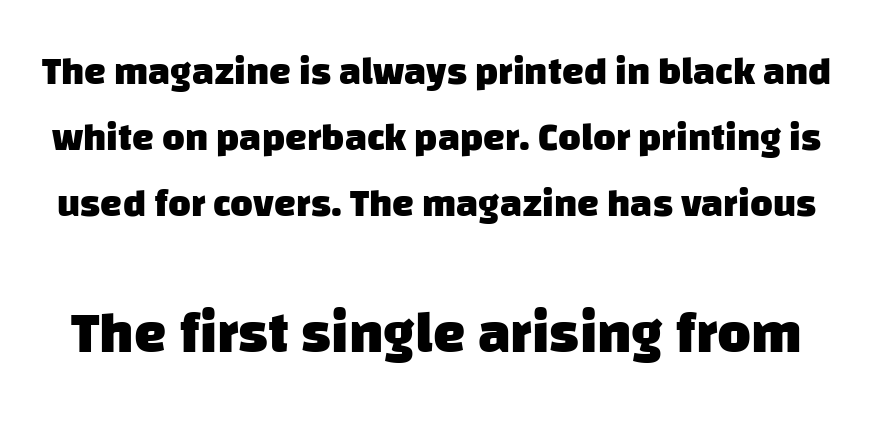
{"serif": "no", "bold": "yes", "weight": "heavy", "width": "normal", "stroke_contrast": "low", "x_height": "large", "monospaced": "no", "underline": "no", "line_spacing": "normal", "line_spacing_ratio": 1.69, "letter_spacing": "normal", "letter_spacing_em": 0.0, "larger_block": "second", "size_ratio": 1.49, "glyph_px": 58}
